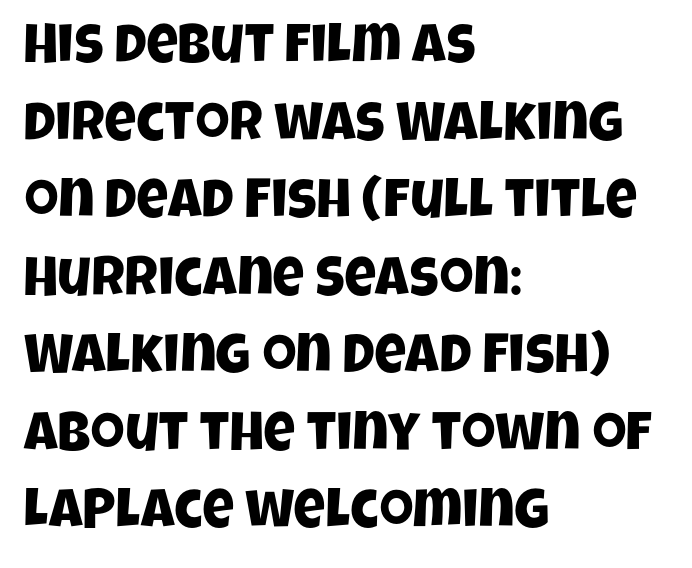
The image shows 55 px condensed sans-serif type; set left-aligned, normal line spacing (1.41x), normal letter spacing, not underlined; low stroke contrast and a large x-height.
